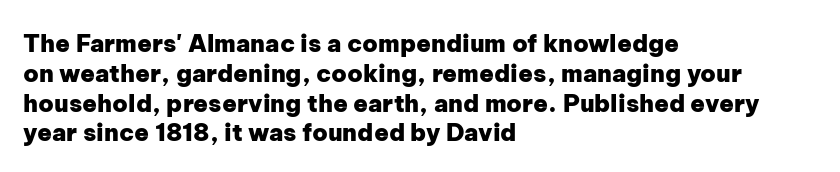
{"italic": "no", "bold": "yes", "underline": "no", "align": "left", "line_spacing_ratio": 1.24, "letter_spacing": "normal", "letter_spacing_em": 0.0, "glyph_px": 24}
